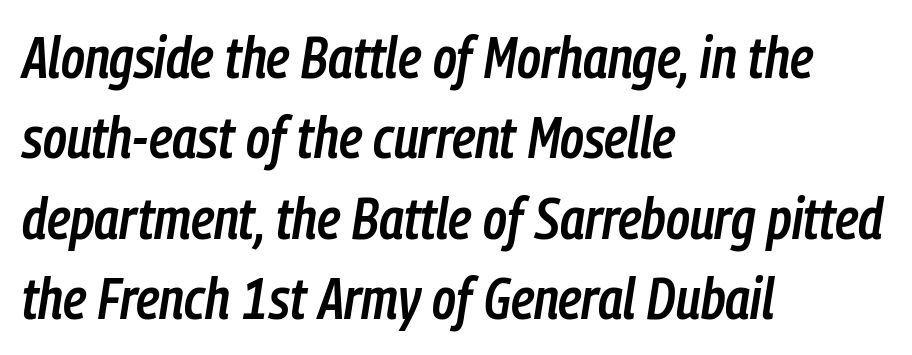
Q: Is the text bold? A: Semi-bold.
Q: Is the text italic (slanted)? A: Yes, it leans right by about 9 degrees.
Q: Is the text underlined? A: No.
Q: How is the paragraph aligned? A: Left-aligned.
Q: Is the spacing between letters normal or unusually wide? A: Normal.
Q: Is the spacing between lines tight, normal or loose? A: Normal.
Q: Width (condensed, normal, or wide)? A: Condensed.
Q: Stroke contrast? A: Low.
Q: x-height? A: Medium.
Q: Monospaced? A: No.
